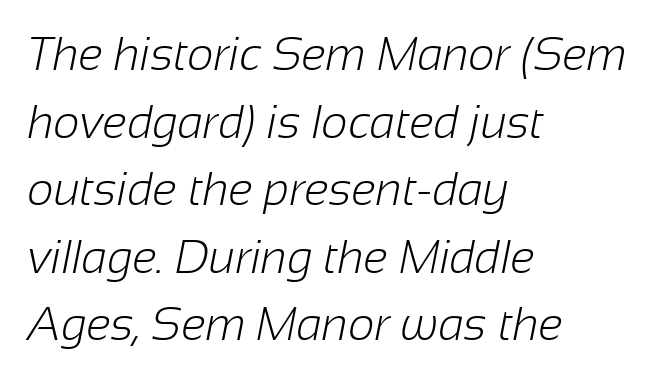
Q: Is the text bold? A: No.
Q: Is the typeface a serif or a sans-serif typeface? A: Sans-serif.
Q: Is the text underlined? A: No.
Q: How is the paragraph aligned? A: Left-aligned.
Q: Is the spacing between letters normal or unusually wide? A: Normal.
Q: Is the spacing between lines tight, normal or loose? A: Normal.
Q: Width (condensed, normal, or wide)? A: Normal.
Q: Stroke contrast? A: Low.
Q: x-height? A: Medium.
Q: Monospaced? A: No.
